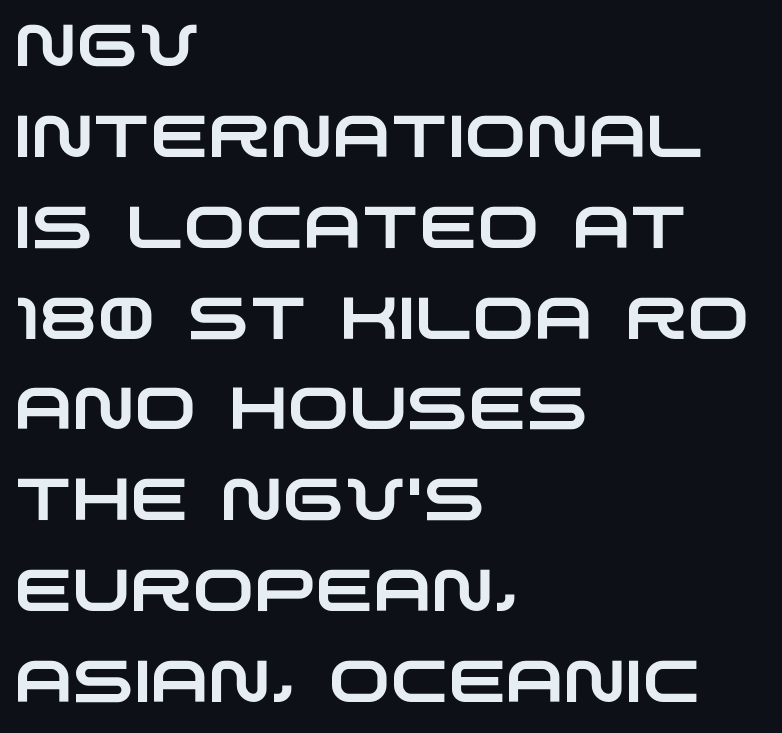
Q: Is the typeface a serif or a sans-serif typeface? A: Sans-serif.
Q: Is the text underlined? A: No.
Q: How is the paragraph aligned? A: Left-aligned.
Q: Is the spacing between letters normal or unusually wide? A: Normal.
Q: Is the spacing between lines tight, normal or loose? A: Normal.
Q: Width (condensed, normal, or wide)? A: Wide.
Q: Stroke contrast? A: Low.
Q: x-height? A: Large.
Q: Monospaced? A: No.
